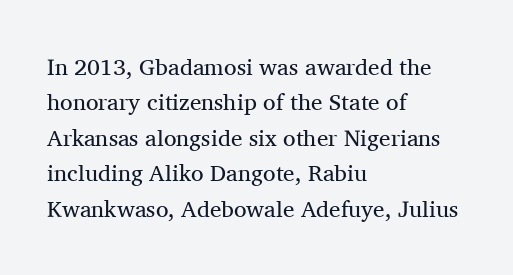
{"italic": "no", "bold": "no", "underline": "no", "align": "left", "line_spacing": "normal", "line_spacing_ratio": 1.54, "letter_spacing": "normal", "letter_spacing_em": 0.0, "glyph_px": 23}
